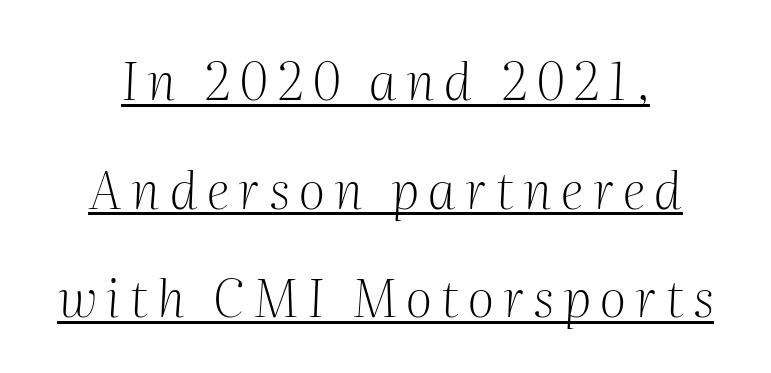
Weight: regular or lighter. The passage shown is underscored from start to finish. The rendering applies a slant to the glyphs. Honestly, the rows look like they've been pulled way apart. Letterform terminals end in serifs throughout the passage.
